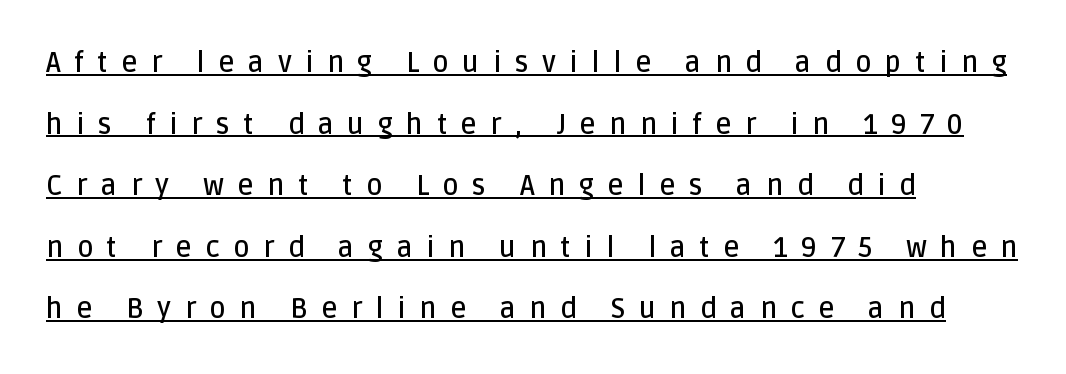
The image shows 28 px semibold sans-serif type, upright; set left-aligned, loose line spacing (2.2x), unusually wide letter spacing (+0.48 em), underlined; low stroke contrast and a large x-height.
